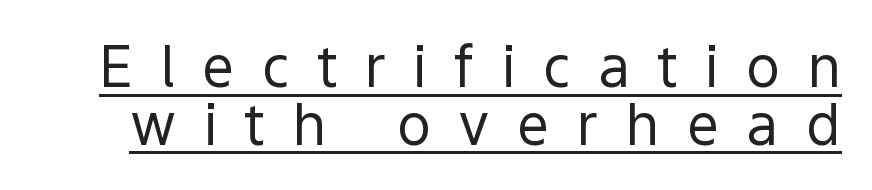
The rendering uses the underline text-decoration. This is roman type, the default non-slanted kind. No letter is thick-stroked: the sample isn't bold. Stroke terminals: plain, sans-serif. Looks like regular typesetting: each glyph gets only the width it needs. The vertical gap from one line to the next is small.
